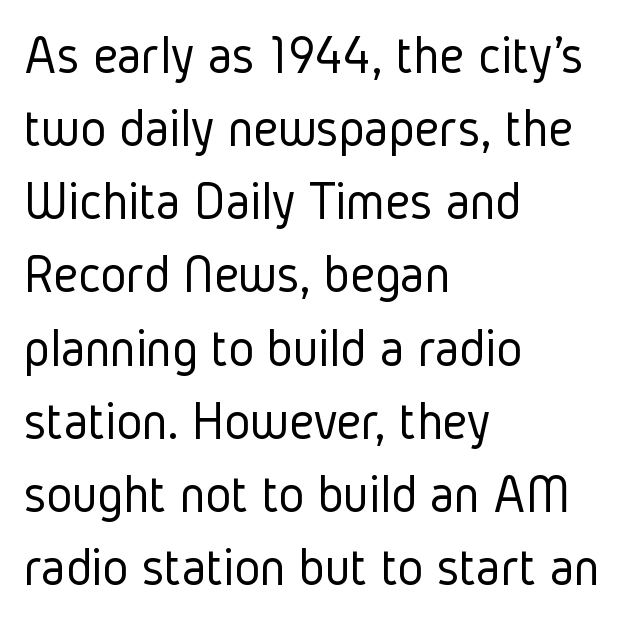
Q: Is the text bold? A: No.
Q: Is the text italic (slanted)? A: No, it is upright.
Q: Is the typeface a serif or a sans-serif typeface? A: Sans-serif.
Q: Is the text underlined? A: No.
Q: How is the paragraph aligned? A: Left-aligned.
Q: Is the spacing between letters normal or unusually wide? A: Normal.
Q: Is the spacing between lines tight, normal or loose? A: Normal.
Q: Width (condensed, normal, or wide)? A: Condensed.
Q: Stroke contrast? A: Low.
Q: x-height? A: Medium.
Q: Monospaced? A: No.
